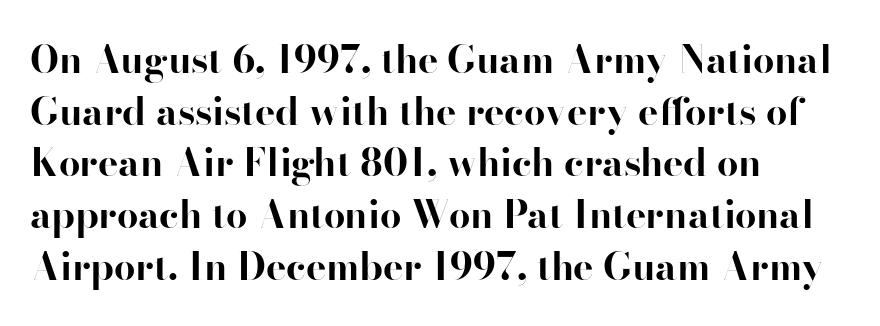
The line texture is even and compact thanks to regular tracking. The rendering anchors every line to the left-hand side. The type sits square on the baseline with zero lean. The rendering uses a moderate line-height, typical for paragraphs. A typesetter would label this face a serif.
